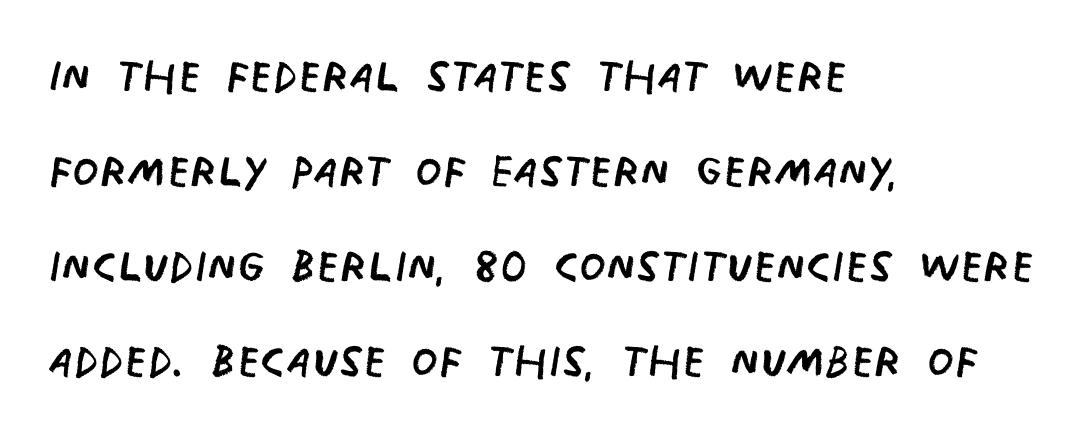
The image shows 61 px regular-weight, condensed sans-serif type; set left-aligned, normal line spacing (1.56x), normal letter spacing, not underlined; low stroke contrast and a large x-height.
